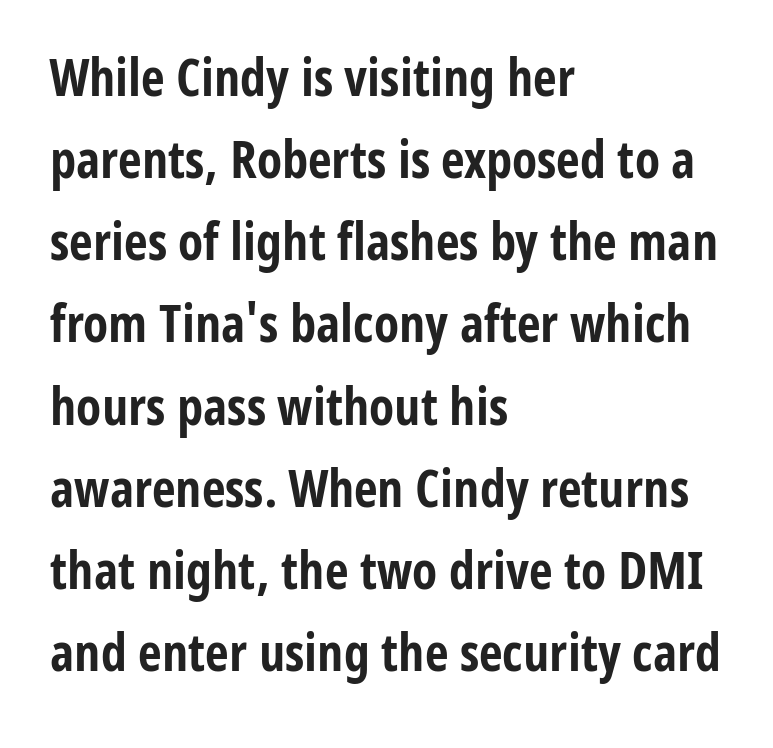
The image shows 52 px bold, condensed sans-serif type, upright; set left-aligned, normal line spacing (1.58x), normal letter spacing, not underlined; low stroke contrast and a medium x-height.
